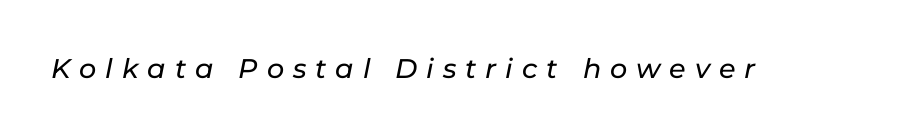
Q: Is the text italic (slanted)? A: Yes, it leans right by about 11 degrees.
Q: Is the text underlined? A: No.
Q: Is the spacing between letters normal or unusually wide? A: Unusually wide.
